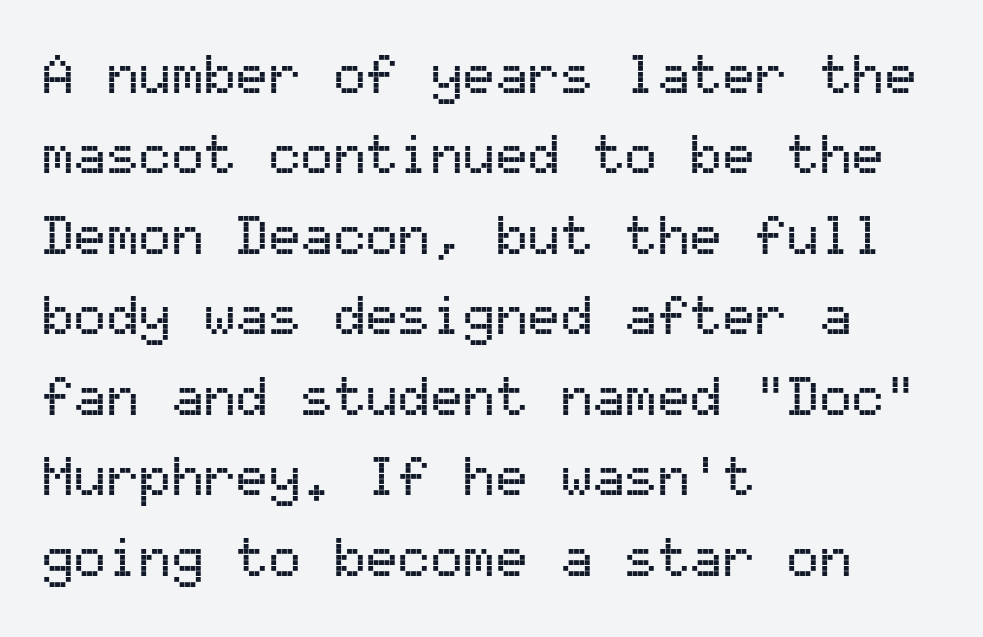
{"serif": "no", "italic": "no", "width": "normal", "stroke_contrast": "medium", "x_height": "medium", "monospaced": "yes", "underline": "no", "align": "left", "line_spacing": "normal", "line_spacing_ratio": 1.49, "letter_spacing": "normal", "letter_spacing_em": 0.0, "glyph_px": 54}
